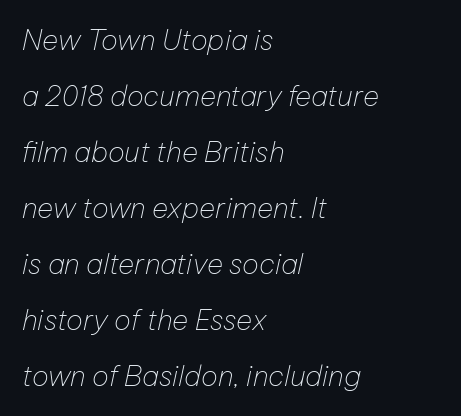
The image shows 28 px thin type, italic (leaning right); set left-aligned, loose line spacing (2.0x), normal letter spacing, not underlined; low stroke contrast and a medium x-height.
